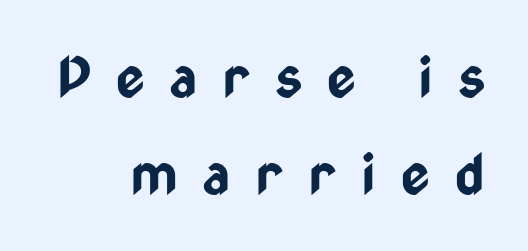
{"serif": "no", "italic": "no", "bold": "yes", "weight": "bold", "width": "condensed", "stroke_contrast": "low", "x_height": "medium", "monospaced": "no", "underline": "no", "align": "right", "line_spacing_ratio": 1.76, "letter_spacing": "wide", "letter_spacing_em": 0.46, "glyph_px": 55}
